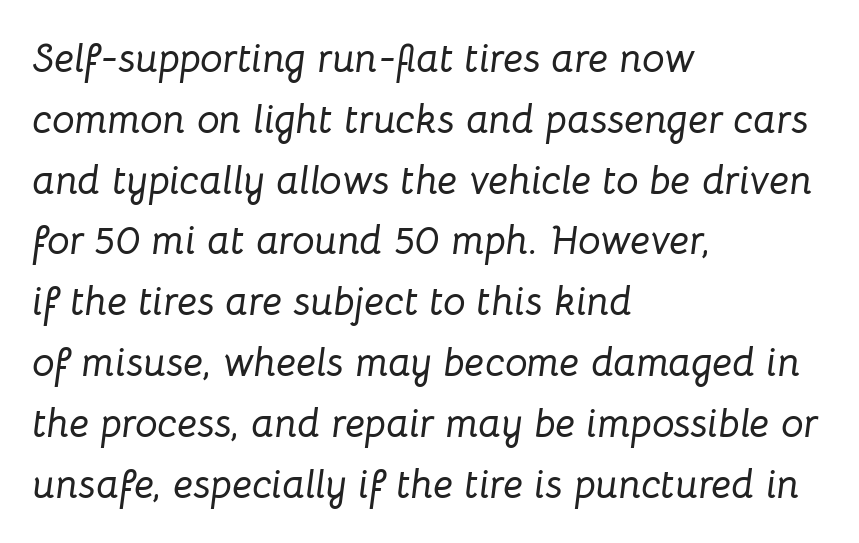
The image shows 40 px text type, italic (leaning right); set left-aligned, normal line spacing (1.52x), normal letter spacing, not underlined; low stroke contrast and a medium x-height.
